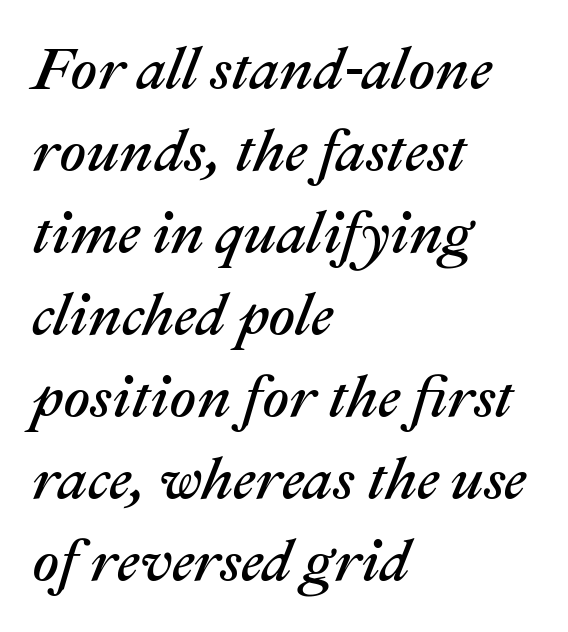
Q: Is the text italic (slanted)? A: Yes, it leans right by about 22 degrees.
Q: Is the text underlined? A: No.
Q: How is the paragraph aligned? A: Left-aligned.
Q: Is the spacing between letters normal or unusually wide? A: Normal.
Q: Is the spacing between lines tight, normal or loose? A: Normal.
Q: Width (condensed, normal, or wide)? A: Normal.
Q: Stroke contrast? A: Medium.
Q: x-height? A: Medium.
Q: Monospaced? A: No.
